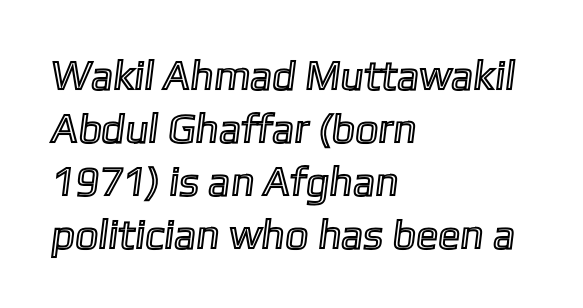
{"width": "normal", "x_height": "medium", "monospaced": "no", "underline": "no", "align": "left", "line_spacing": "normal", "line_spacing_ratio": 1.29, "letter_spacing": "normal", "letter_spacing_em": 0.0, "glyph_px": 41}
